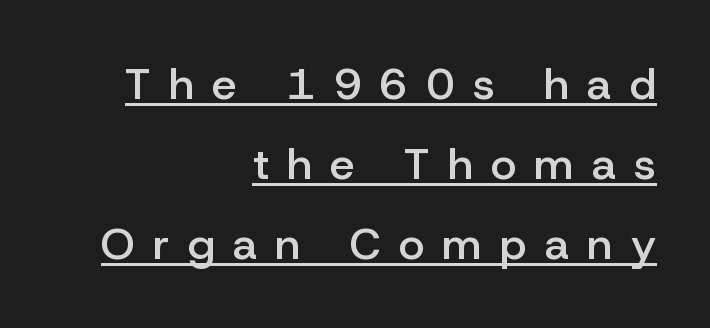
The image shows 44 px semibold sans-serif type, upright; set right-aligned, line spacing 1.82x, unusually wide letter spacing (+0.41 em), underlined; low stroke contrast and a medium x-height.
